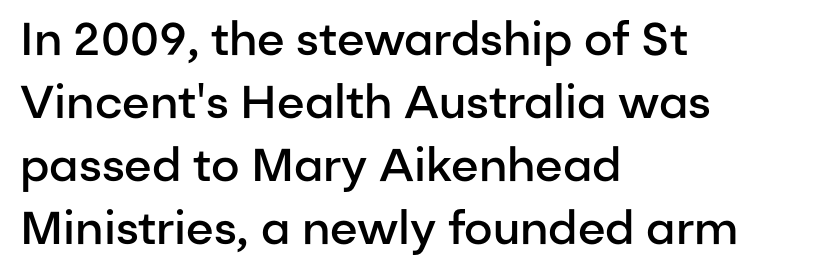
Weight check: semibold — heavier than regular, not quite bold. These lines are set flush left with a ragged right edge. Successive baselines arrive at the customary interval. Typographically, this falls in the sans-serif category. This is the regular roman posture of the typeface.
